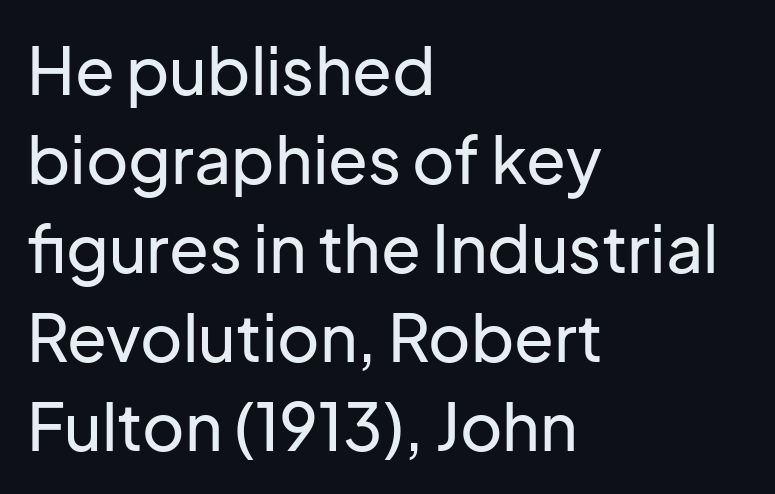
A typesetter would call this leading conventional body-copy spacing. The letters stand upright; this is a roman face. A classic flush-left, rag-right setting is used for this passage. The passage shown is not underscored anywhere. To sum up the face: it is a sans, with no serifs.
